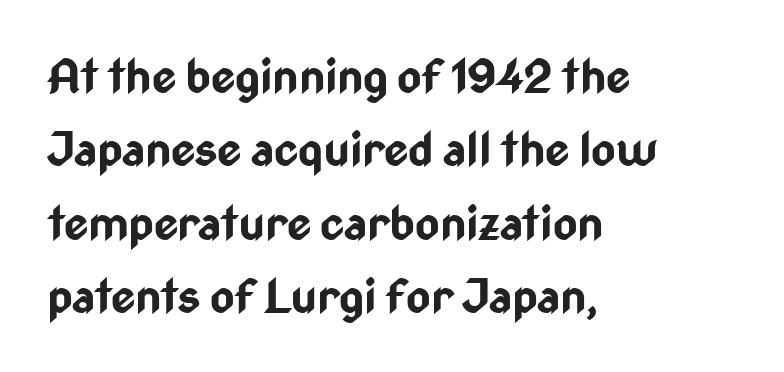
{"serif": "no", "italic": "no", "bold": "yes", "weight": "bold", "width": "condensed", "stroke_contrast": "low", "x_height": "medium", "monospaced": "no", "underline": "no", "align": "left", "line_spacing": "normal", "line_spacing_ratio": 1.56, "letter_spacing": "normal", "letter_spacing_em": 0.0, "glyph_px": 47}
